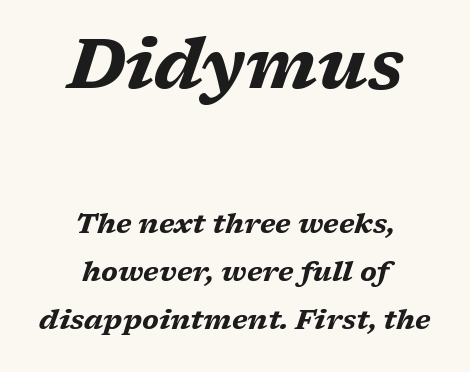
The image shows 71 px bold, wide type, italic (leaning right); set centered, normal line spacing (1.7x), normal letter spacing, not underlined; the first (top) block is 2.54x larger; medium stroke contrast and a medium x-height.
